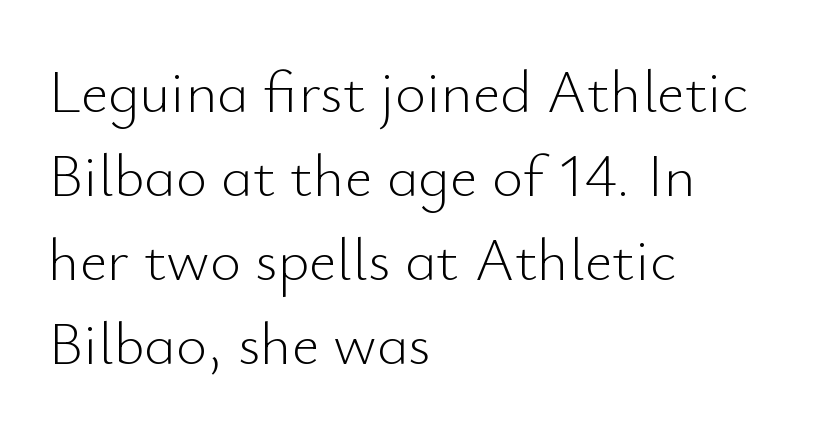
{"serif": "no", "italic": "no", "bold": "no", "weight": "light", "width": "normal", "stroke_contrast": "low", "x_height": "small", "monospaced": "no", "underline": "no", "align": "left", "line_spacing": "normal", "line_spacing_ratio": 1.4, "letter_spacing": "normal", "letter_spacing_em": 0.0, "glyph_px": 60}
